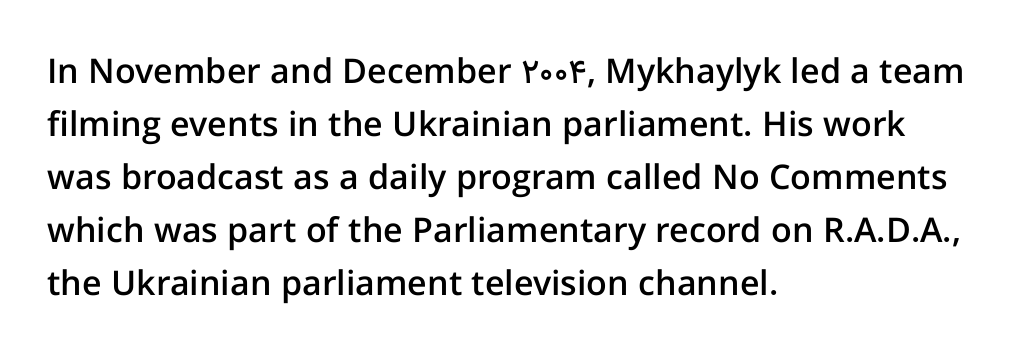
Q: Is the text bold? A: Semi-bold.
Q: Is the text italic (slanted)? A: No, it is upright.
Q: Is the typeface a serif or a sans-serif typeface? A: Sans-serif.
Q: Is the text underlined? A: No.
Q: How is the paragraph aligned? A: Left-aligned.
Q: Is the spacing between letters normal or unusually wide? A: Normal.
Q: Is the spacing between lines tight, normal or loose? A: Normal.
Q: Width (condensed, normal, or wide)? A: Normal.
Q: Stroke contrast? A: Low.
Q: x-height? A: Medium.
Q: Monospaced? A: No.
